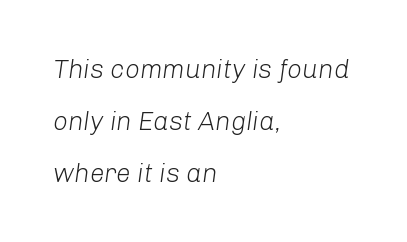
{"italic": "yes", "lean": "right", "slant_degrees": 8, "bold": "no", "underline": "no", "align": "left", "line_spacing": "loose", "line_spacing_ratio": 2.0, "letter_spacing": "normal", "letter_spacing_em": 0.0, "glyph_px": 26}
